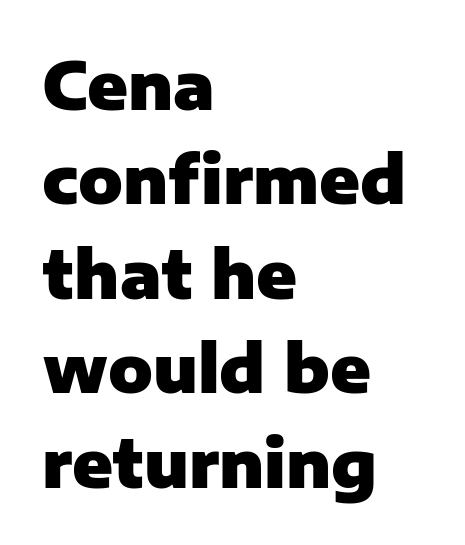
Q: Is the text bold? A: Yes.
Q: Is the text italic (slanted)? A: No, it is upright.
Q: Is the typeface a serif or a sans-serif typeface? A: Sans-serif.
Q: Is the text underlined? A: No.
Q: How is the paragraph aligned? A: Left-aligned.
Q: Is the spacing between letters normal or unusually wide? A: Normal.
Q: Is the spacing between lines tight, normal or loose? A: Normal.
Q: Width (condensed, normal, or wide)? A: Normal.
Q: Stroke contrast? A: Low.
Q: x-height? A: Medium.
Q: Monospaced? A: No.
